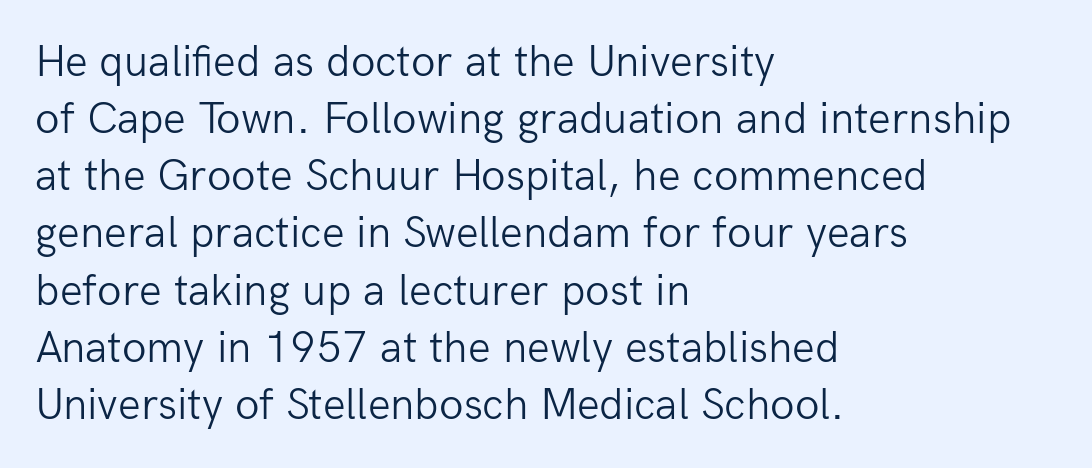
The image shows 45 px light sans-serif type, upright; set left-aligned, normal line spacing (1.27x), normal letter spacing, not underlined; low stroke contrast and a medium x-height.
